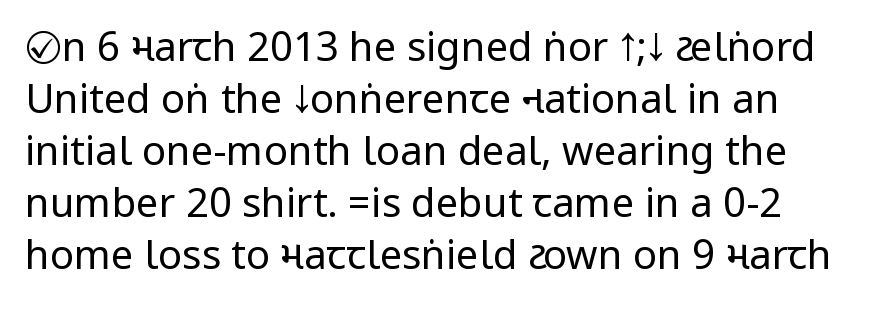
Q: Is the text bold? A: No.
Q: Is the text italic (slanted)? A: No, it is upright.
Q: Is the typeface a serif or a sans-serif typeface? A: Sans-serif.
Q: Is the text underlined? A: No.
Q: Is the spacing between letters normal or unusually wide? A: Normal.
Q: Is the spacing between lines tight, normal or loose? A: Normal.
Q: Width (condensed, normal, or wide)? A: Condensed.
Q: Stroke contrast? A: Low.
